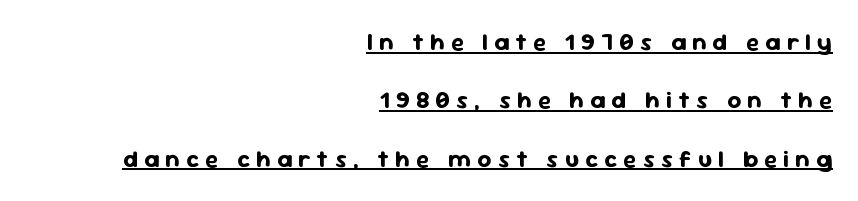
Q: Is the text bold? A: Yes.
Q: Is the text italic (slanted)? A: No, it is upright.
Q: Is the text underlined? A: Yes.
Q: How is the paragraph aligned? A: Right-aligned.
Q: Is the spacing between letters normal or unusually wide? A: Unusually wide.
Q: Is the spacing between lines tight, normal or loose? A: Loose.
